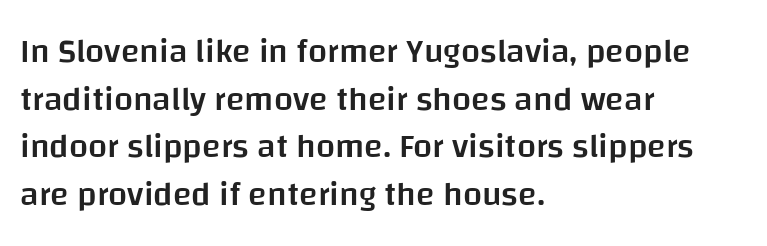
The image shows 34 px semibold sans-serif type, upright; set left-aligned, normal line spacing (1.4x), normal letter spacing, not underlined; low stroke contrast and a large x-height.
